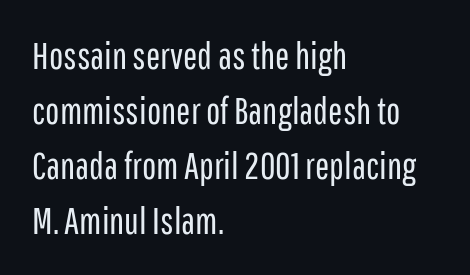
The image shows 38 px regular-weight, condensed sans-serif type, upright; set left-aligned, normal line spacing (1.45x), normal letter spacing, not underlined; low stroke contrast and a medium x-height.
